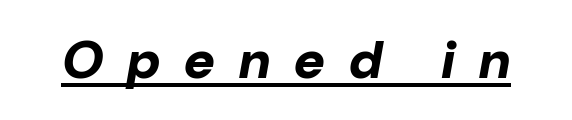
Q: Is the text bold? A: Yes.
Q: Is the text italic (slanted)? A: Yes, it leans right by about 10 degrees.
Q: Is the text underlined? A: Yes.
Q: Is the spacing between letters normal or unusually wide? A: Unusually wide.
Q: Width (condensed, normal, or wide)? A: Normal.
Q: Stroke contrast? A: Low.
Q: x-height? A: Medium.
Q: Monospaced? A: No.
